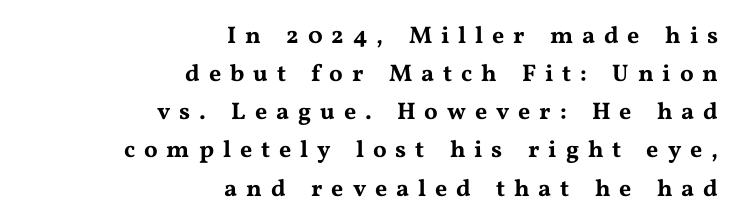
The image shows 24 px text type, upright; set right-aligned, normal line spacing (1.59x), unusually wide letter spacing (+0.37 em), not underlined.
